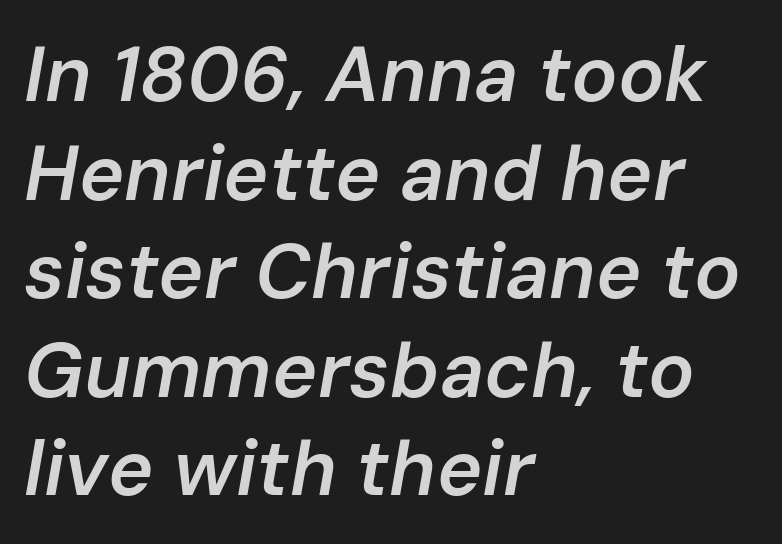
{"italic": "yes", "lean": "right", "slant_degrees": 10, "bold": "semi", "weight": "semibold", "width": "normal", "stroke_contrast": "low", "x_height": "medium", "monospaced": "no", "underline": "no", "align": "left", "line_spacing": "normal", "line_spacing_ratio": 1.28, "letter_spacing": "normal", "letter_spacing_em": 0.0, "glyph_px": 77}
